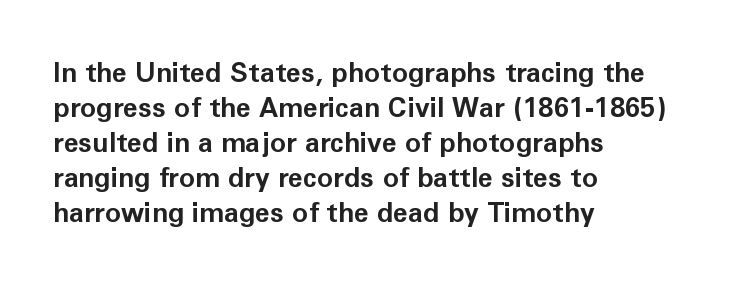
Q: Is the text bold? A: Yes.
Q: Is the text italic (slanted)? A: No, it is upright.
Q: Is the text underlined? A: No.
Q: How is the paragraph aligned? A: Left-aligned.
Q: Is the spacing between letters normal or unusually wide? A: Normal.
Q: Is the spacing between lines tight, normal or loose? A: Normal.
